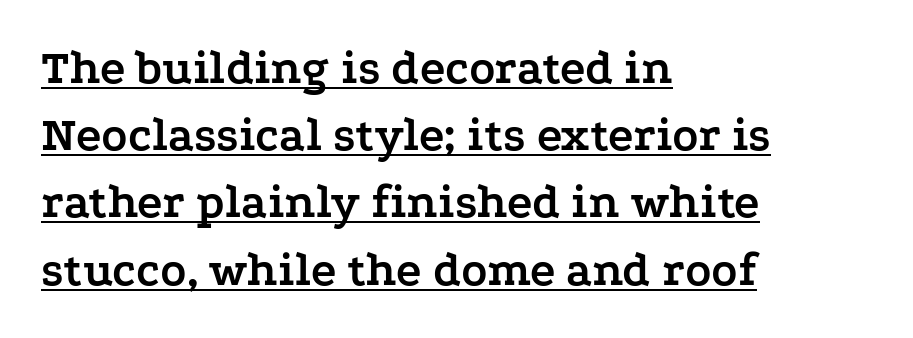
{"serif": "yes", "italic": "no", "bold": "yes", "weight": "semibold", "width": "wide", "stroke_contrast": "low", "x_height": "medium", "monospaced": "no", "underline": "yes", "align": "left", "line_spacing": "normal", "line_spacing_ratio": 1.4, "letter_spacing": "normal", "letter_spacing_em": 0.0, "glyph_px": 48}
